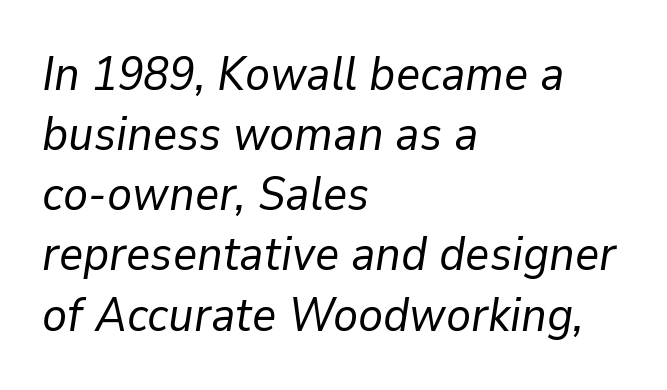
The image shows 47 px regular-weight type, italic (leaning right); set left-aligned, normal line spacing (1.28x), normal letter spacing, not underlined; low stroke contrast and a medium x-height.
